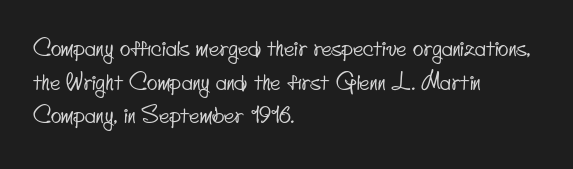
The image shows 22 px text type; set left-aligned, normal line spacing (1.53x), normal letter spacing, not underlined.
